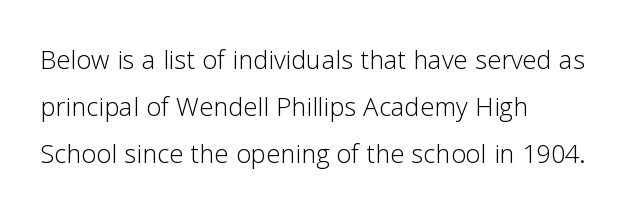
{"serif": "no", "italic": "no", "bold": "no", "weight": "light", "width": "normal", "stroke_contrast": "low", "x_height": "medium", "monospaced": "no", "underline": "no", "align": "left", "line_spacing": "normal", "line_spacing_ratio": 1.38, "letter_spacing": "normal", "letter_spacing_em": 0.0, "glyph_px": 34}
